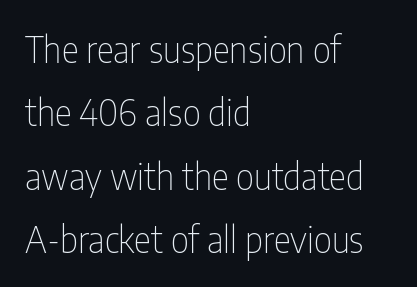
Q: Is the text bold? A: No.
Q: Is the text italic (slanted)? A: No, it is upright.
Q: Is the typeface a serif or a sans-serif typeface? A: Sans-serif.
Q: Is the text underlined? A: No.
Q: How is the paragraph aligned? A: Left-aligned.
Q: Is the spacing between letters normal or unusually wide? A: Normal.
Q: Width (condensed, normal, or wide)? A: Condensed.
Q: Stroke contrast? A: Low.
Q: x-height? A: Medium.
Q: Monospaced? A: No.
